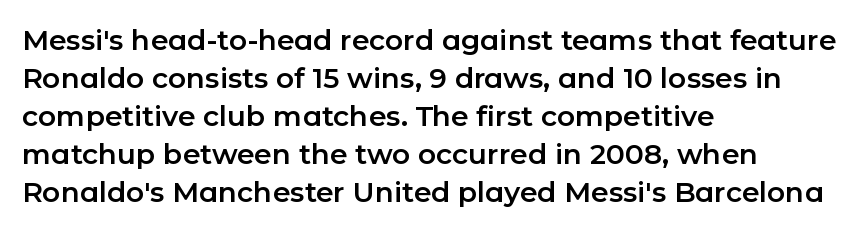
{"serif": "no", "italic": "no", "width": "normal", "stroke_contrast": "low", "x_height": "medium", "monospaced": "no", "underline": "no", "align": "left", "line_spacing": "normal", "line_spacing_ratio": 1.36, "letter_spacing": "normal", "letter_spacing_em": 0.0, "glyph_px": 28}
